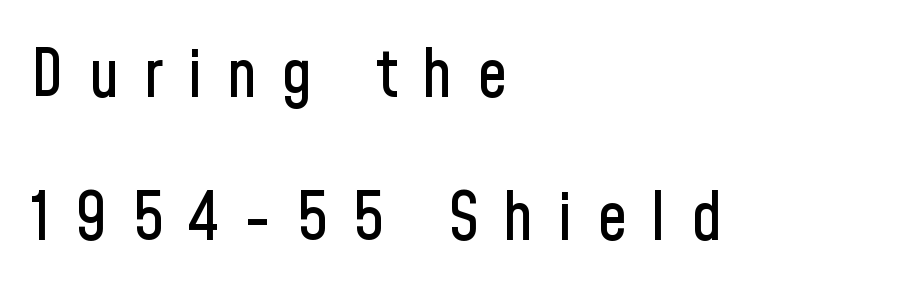
{"serif": "no", "italic": "no", "width": "condensed", "stroke_contrast": "low", "x_height": "medium", "monospaced": "no", "underline": "no", "align": "left", "line_spacing": "loose", "line_spacing_ratio": 2.17, "letter_spacing": "wide", "letter_spacing_em": 0.37, "glyph_px": 66}
